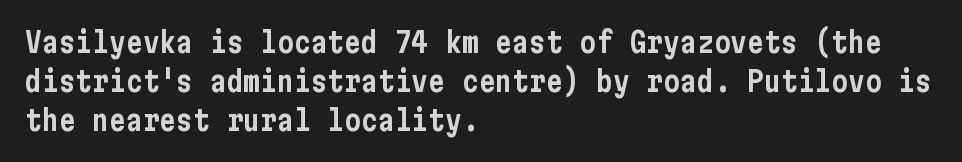
The image shows 28 px condensed sans-serif type, upright; set left-aligned, normal line spacing (1.39x), normal letter spacing, not underlined; low stroke contrast and a medium x-height.
